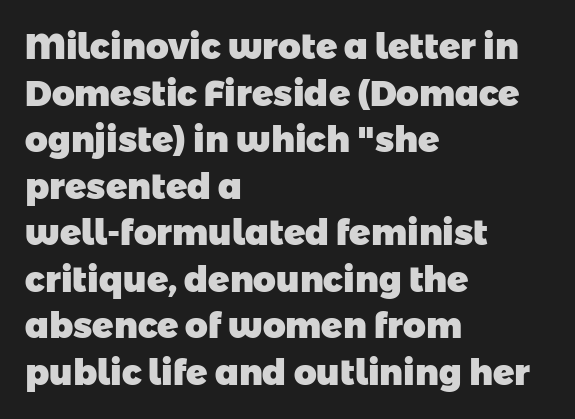
The image shows 35 px heavy sans-serif type; set left-aligned, normal line spacing (1.33x), normal letter spacing, not underlined; low stroke contrast and a medium x-height.
